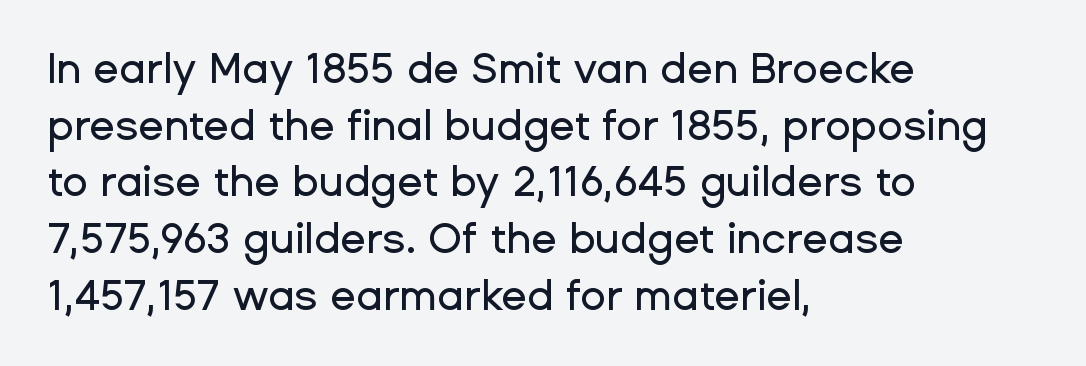
{"serif": "no", "italic": "no", "width": "normal", "stroke_contrast": "low", "x_height": "medium", "monospaced": "no", "underline": "no", "align": "left", "line_spacing": "normal", "line_spacing_ratio": 1.35, "letter_spacing": "normal", "letter_spacing_em": 0.0, "glyph_px": 42}
